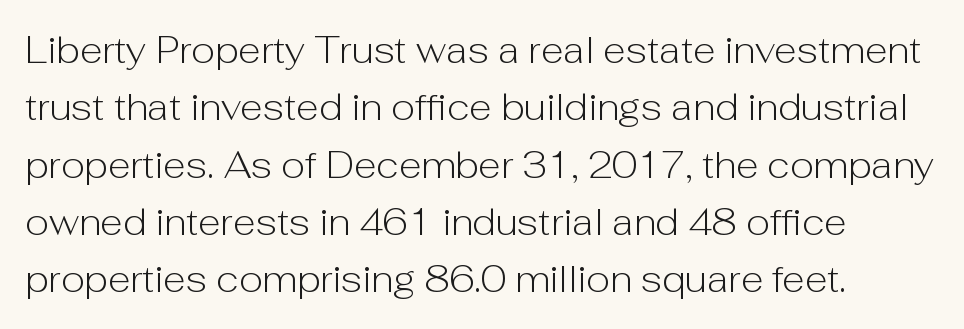
Descenders are the only things crossing below the line. Unlike a traditional serif, this face leaves its strokes unadorned. Every row of glyphs begins at an identical x-position on the left. The face used here is proportionally spaced, like ordinary book or web type.
